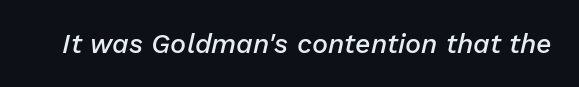
The image shows 27 px text type, italic (leaning right); set normal letter spacing, not underlined.
